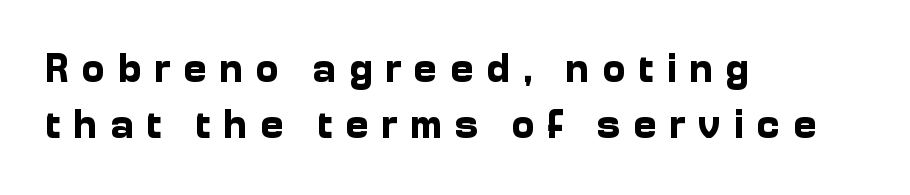
Q: Is the text bold? A: Yes.
Q: Is the text italic (slanted)? A: No, it is upright.
Q: Is the typeface a serif or a sans-serif typeface? A: Sans-serif.
Q: Is the text underlined? A: No.
Q: How is the paragraph aligned? A: Left-aligned.
Q: Is the spacing between letters normal or unusually wide? A: Unusually wide.
Q: Is the spacing between lines tight, normal or loose? A: Normal.
Q: Width (condensed, normal, or wide)? A: Normal.
Q: Stroke contrast? A: Low.
Q: x-height? A: Medium.
Q: Monospaced? A: No.
